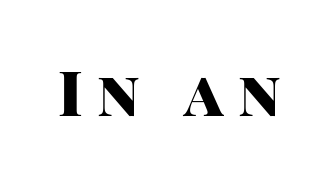
Weight check: bold — yes, fully. A typesetter would label this face a sans. Italic: no, the glyphs are upright roman. The tracking reads as deliberately expanded to a designer's eye. The baseline area is clear. Spacing verdict: proportional, widths tailored to each character.
